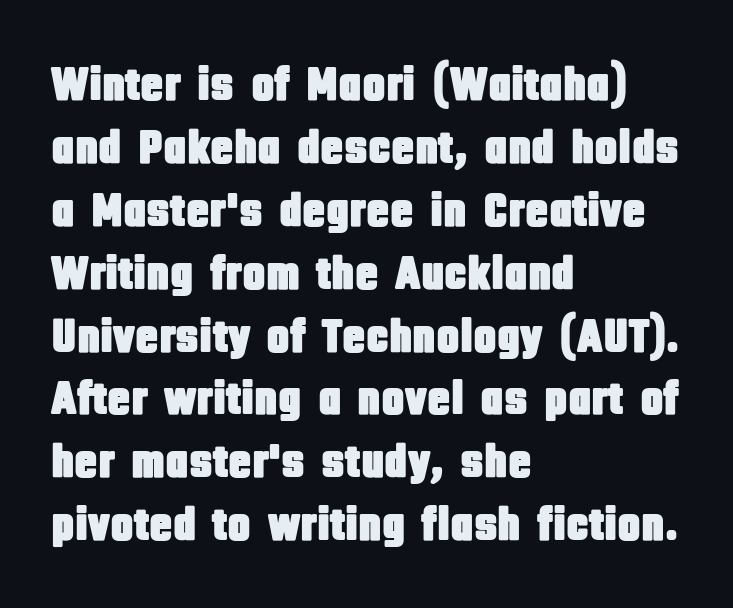
Q: Is the text italic (slanted)? A: No, it is upright.
Q: Is the typeface a serif or a sans-serif typeface? A: Sans-serif.
Q: Is the text underlined? A: No.
Q: How is the paragraph aligned? A: Left-aligned.
Q: Is the spacing between letters normal or unusually wide? A: Normal.
Q: Is the spacing between lines tight, normal or loose? A: Normal.
Q: Width (condensed, normal, or wide)? A: Condensed.
Q: Stroke contrast? A: Low.
Q: x-height? A: Large.
Q: Monospaced? A: No.
